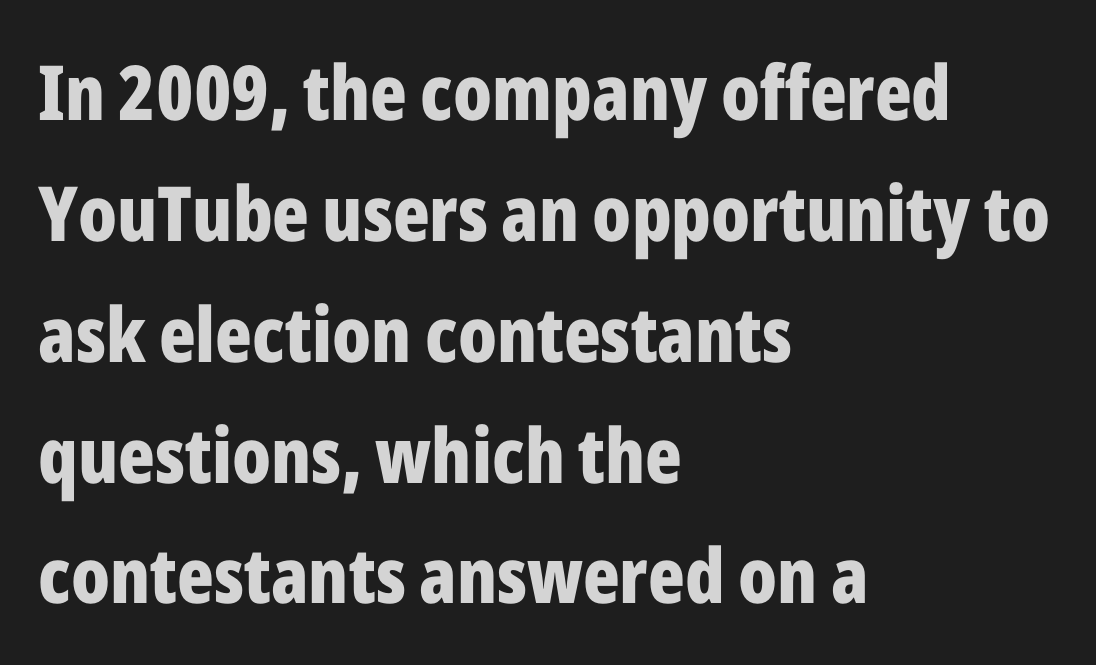
Q: Is the text bold? A: Yes.
Q: Is the text italic (slanted)? A: No, it is upright.
Q: Is the typeface a serif or a sans-serif typeface? A: Sans-serif.
Q: Is the text underlined? A: No.
Q: How is the paragraph aligned? A: Left-aligned.
Q: Is the spacing between letters normal or unusually wide? A: Normal.
Q: Is the spacing between lines tight, normal or loose? A: Normal.
Q: Width (condensed, normal, or wide)? A: Condensed.
Q: Stroke contrast? A: Low.
Q: x-height? A: Medium.
Q: Monospaced? A: No.
